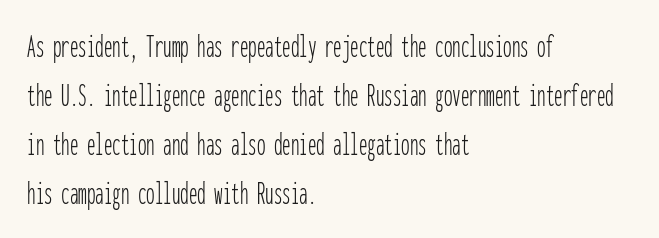
Q: Is the text bold? A: No.
Q: Is the text italic (slanted)? A: No, it is upright.
Q: Is the typeface a serif or a sans-serif typeface? A: Sans-serif.
Q: Is the text underlined? A: No.
Q: How is the paragraph aligned? A: Left-aligned.
Q: Is the spacing between letters normal or unusually wide? A: Normal.
Q: Is the spacing between lines tight, normal or loose? A: Normal.
Q: Width (condensed, normal, or wide)? A: Condensed.
Q: Stroke contrast? A: Low.
Q: x-height? A: Medium.
Q: Monospaced? A: Yes.
